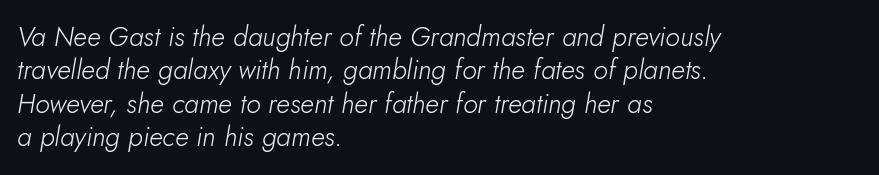
Does the copy run flush right? No — it runs flush left. The space directly below the letters is spotless. Spacing between characters is what you'd get straight out of the box. Quick note: italic.
